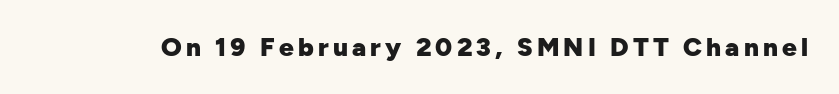
{"italic": "no", "bold": "yes", "underline": "no", "glyph_px": 26}
